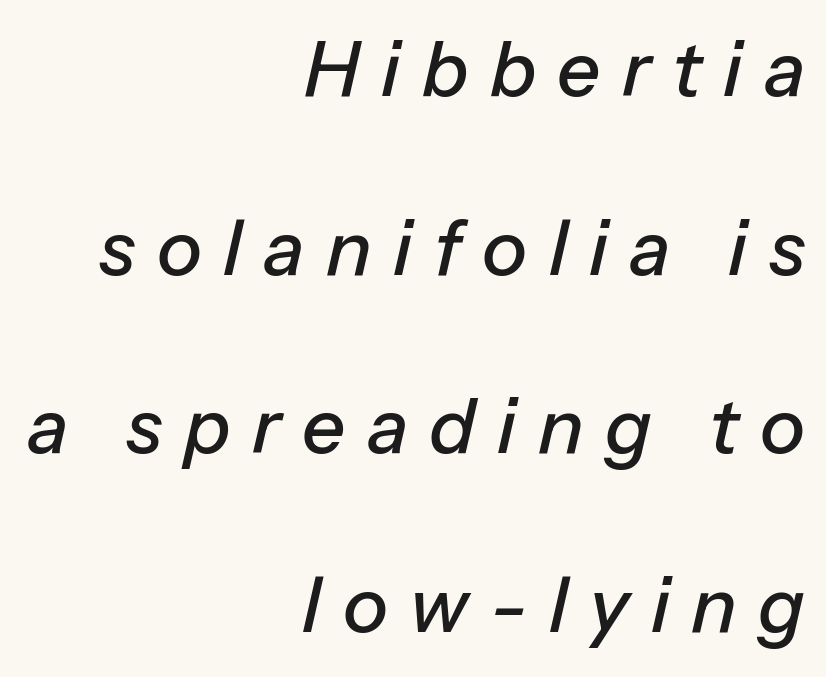
Q: Is the text italic (slanted)? A: Yes, it leans right by about 13 degrees.
Q: Is the text underlined? A: No.
Q: How is the paragraph aligned? A: Right-aligned.
Q: Is the spacing between letters normal or unusually wide? A: Unusually wide.
Q: Is the spacing between lines tight, normal or loose? A: Loose.
Q: Width (condensed, normal, or wide)? A: Normal.
Q: Stroke contrast? A: Low.
Q: x-height? A: Medium.
Q: Monospaced? A: No.
